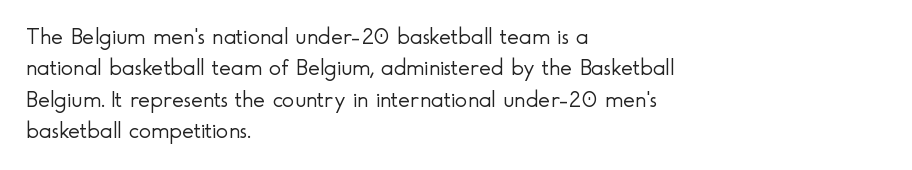
One glance says typical: line gaps are just what's usual. What stands out about the letter spacing? Nothing — it is the standard amount. This reads as an unemphasized weight, regular at the heaviest. The text block is weighted toward the left margin, trailing off unevenly rightward. Descender tails drop into unmarked territory. The specimen reads as upright at a glance.
